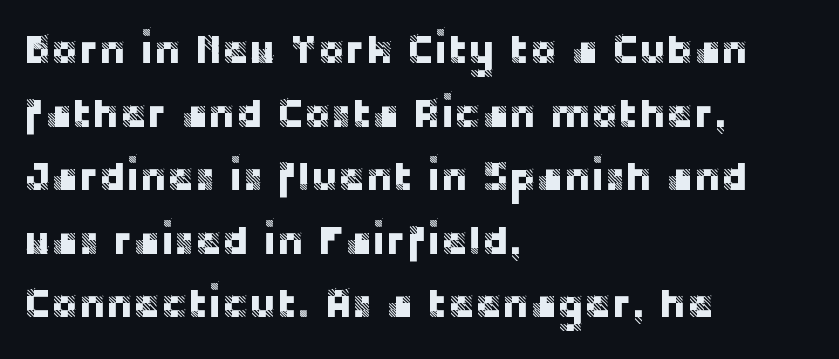
The vertical gap from one line to the next is medium. Character widths vary here, with narrow letters taking less room than wide ones. Notice how the passage keeps a crisp vertical edge on the left only. Only glyphs here, with clear space below each row.
